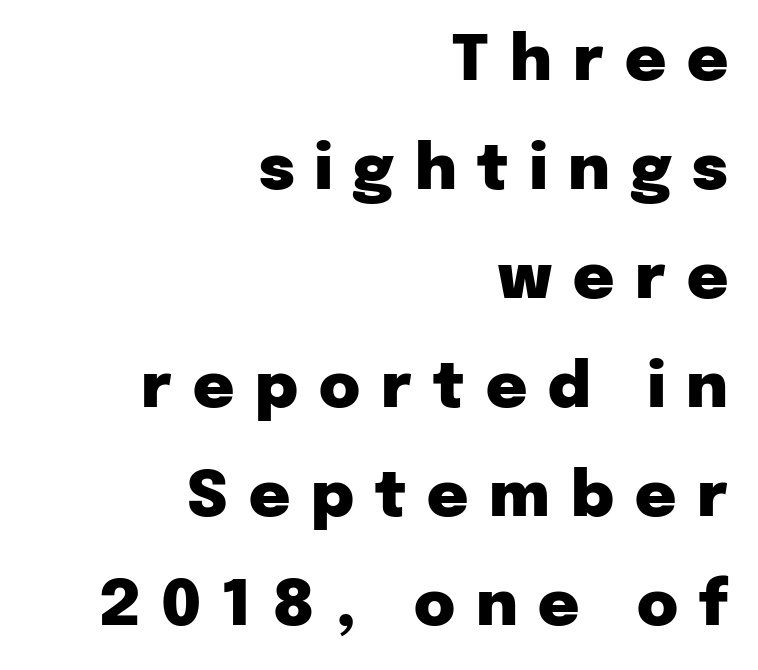
Rule under the text: the space is simply empty. Does the lettering tilt? It doesn't — this is upright. Each glyph is drawn with heavy, bold strokes. Substantial extra tracking has been applied to these lines. Is this a fixed-width face? No — the glyphs have proportional, varying widths.
